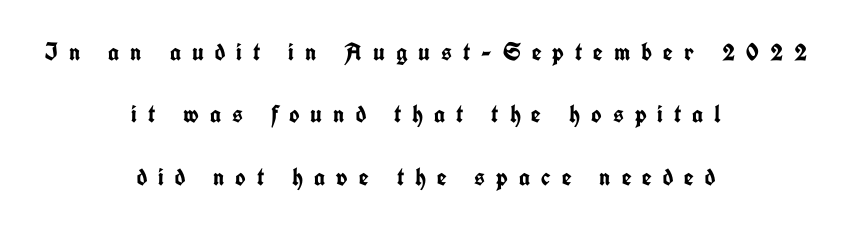
The axis of the letterforms is exactly vertical. Display-style spreading of the glyphs; the letterfit is very open. The leading is generous, giving the passage an open texture. A student would call this center alignment; a typographer would say set centered. In terms of weight, the rendering is a true, heavy bold. No word sits above an underline.
